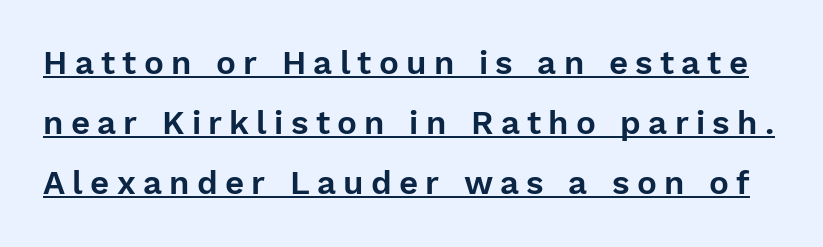
Q: Is the text italic (slanted)? A: No, it is upright.
Q: Is the typeface a serif or a sans-serif typeface? A: Sans-serif.
Q: Is the text underlined? A: Yes.
Q: Is the spacing between letters normal or unusually wide? A: Unusually wide.
Q: Width (condensed, normal, or wide)? A: Normal.
Q: Stroke contrast? A: Low.
Q: x-height? A: Medium.
Q: Monospaced? A: No.
